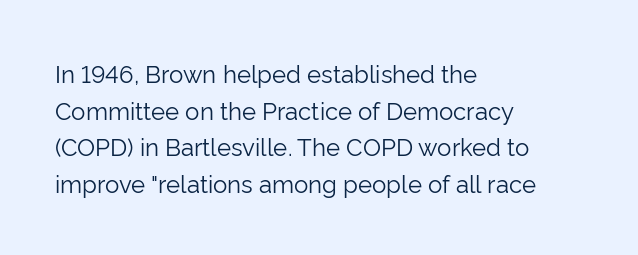
The image shows 24 px text type, upright; set left-aligned, normal line spacing (1.53x), normal letter spacing, not underlined.
